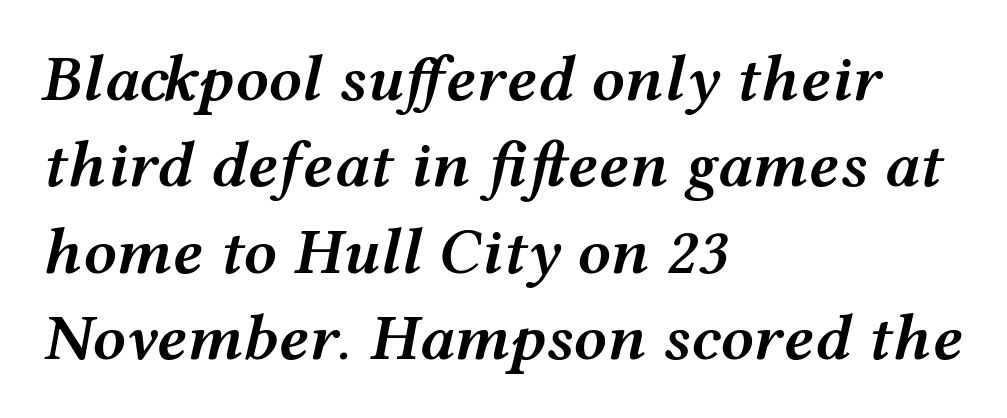
{"italic": "yes", "lean": "right", "slant_degrees": 12, "bold": "semi", "weight": "semibold", "width": "wide", "stroke_contrast": "medium", "x_height": "medium", "monospaced": "no", "underline": "no", "align": "left", "line_spacing": "normal", "line_spacing_ratio": 1.31, "letter_spacing": "normal", "letter_spacing_em": 0.0, "glyph_px": 66}
